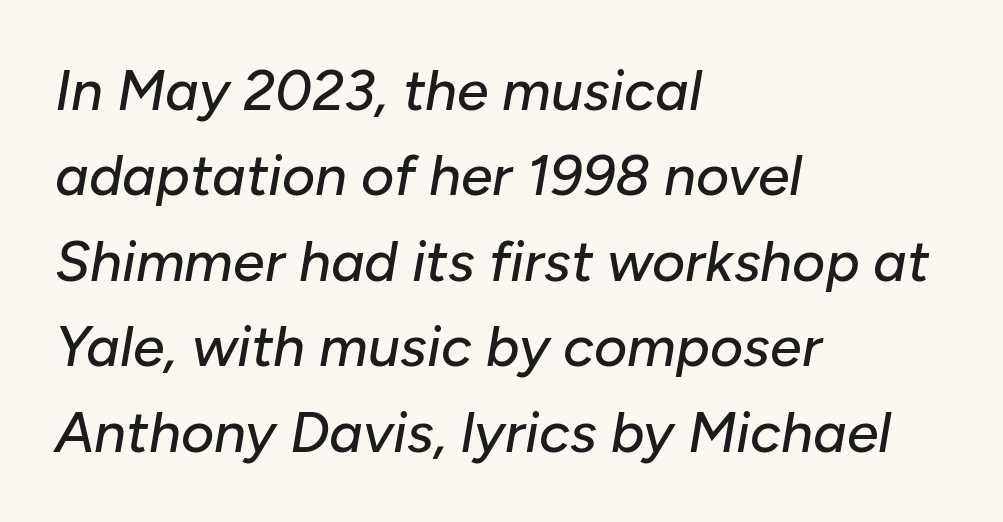
{"italic": "yes", "lean": "right", "slant_degrees": 10, "width": "normal", "stroke_contrast": "low", "x_height": "medium", "monospaced": "no", "underline": "no", "align": "left", "line_spacing": "normal", "line_spacing_ratio": 1.5, "letter_spacing": "normal", "letter_spacing_em": 0.0, "glyph_px": 57}
